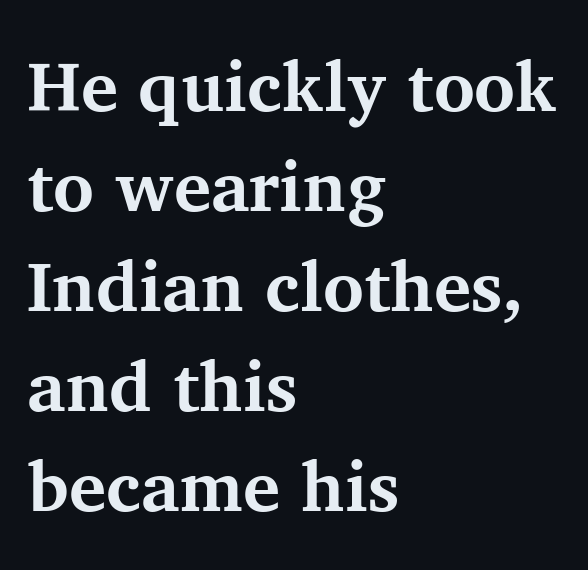
Check the space under the baseline: it is left empty. Honestly, the letter spacing is just normal — you wouldn't notice it. Check where the strokes stop: tiny serifs finish them off. Rendered with straight, roman letterforms. You could not count columns in this text — the font is proportionally spaced.
